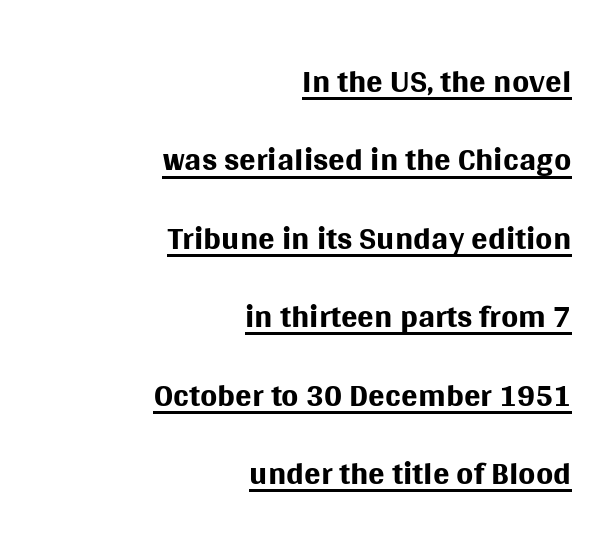
Spacing verdict: proportional, widths tailored to each character. The typeface has the unassuming heft of standard copy or less. Nothing unusual about the tracking: characters are spaced as the font intends. Line ends are locked; line starts wander. A rule runs beneath these lines of type. Check where the strokes stop: nothing finishes them off — pure sans.
